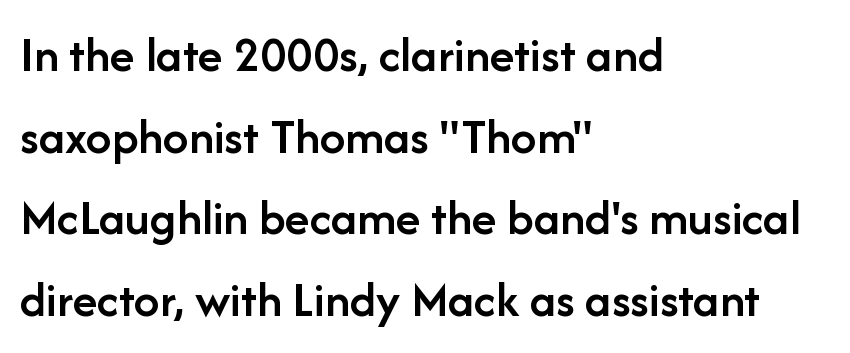
{"serif": "no", "italic": "no", "bold": "semi", "weight": "semibold", "width": "normal", "stroke_contrast": "low", "x_height": "medium", "monospaced": "no", "underline": "no", "align": "left", "line_spacing": "normal", "line_spacing_ratio": 1.6, "letter_spacing": "normal", "letter_spacing_em": 0.0, "glyph_px": 51}
